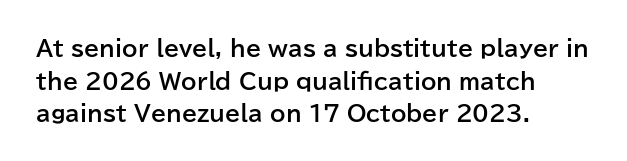
{"italic": "no", "bold": "yes", "underline": "no", "align": "left", "line_spacing": "normal", "line_spacing_ratio": 1.48, "letter_spacing": "normal", "letter_spacing_em": 0.0, "glyph_px": 22}
